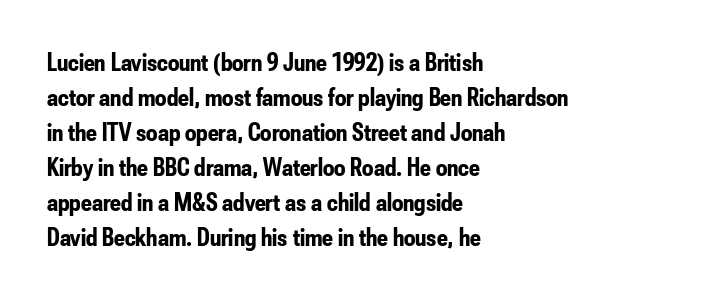
The image shows 25 px bold type, upright; set left-aligned, normal line spacing (1.4x), normal letter spacing, not underlined.
